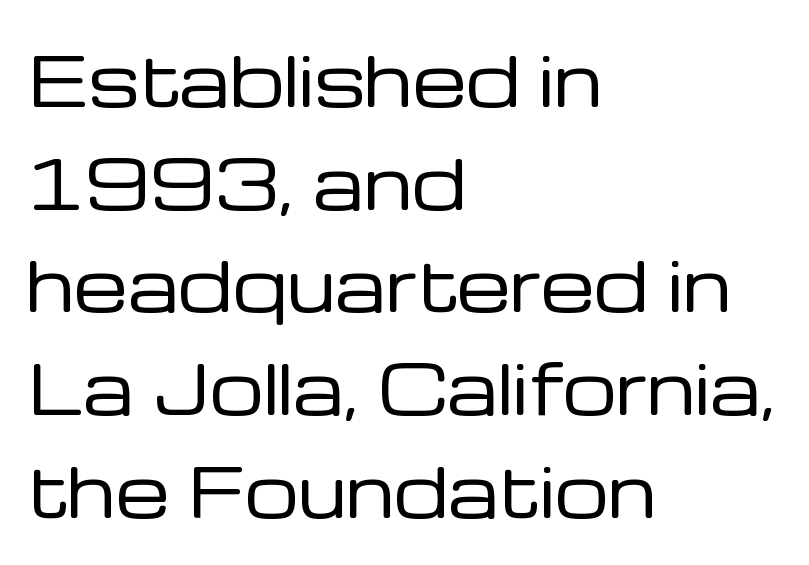
{"serif": "no", "italic": "no", "bold": "no", "weight": "regular", "width": "normal", "stroke_contrast": "low", "x_height": "medium", "monospaced": "no", "underline": "no", "align": "left", "line_spacing": "normal", "line_spacing_ratio": 1.51, "letter_spacing": "normal", "letter_spacing_em": 0.0, "glyph_px": 68}
